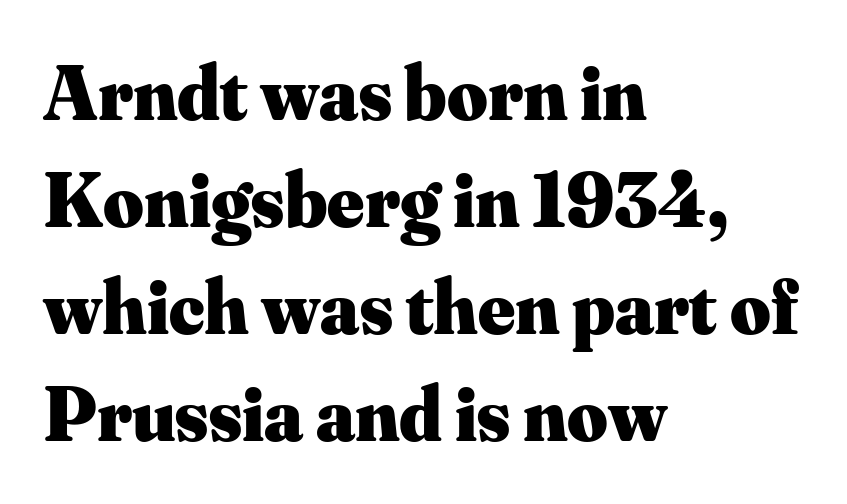
Thick stems and heavy bowls — unmistakably bold. One-word summary of the alignment: left. Lines of text with bare space underneath. Here the glyphs are tracked normally, forming tight word shapes. The passage shown is typeset with a serif family. Spacing verdict: proportional, widths tailored to each character.
